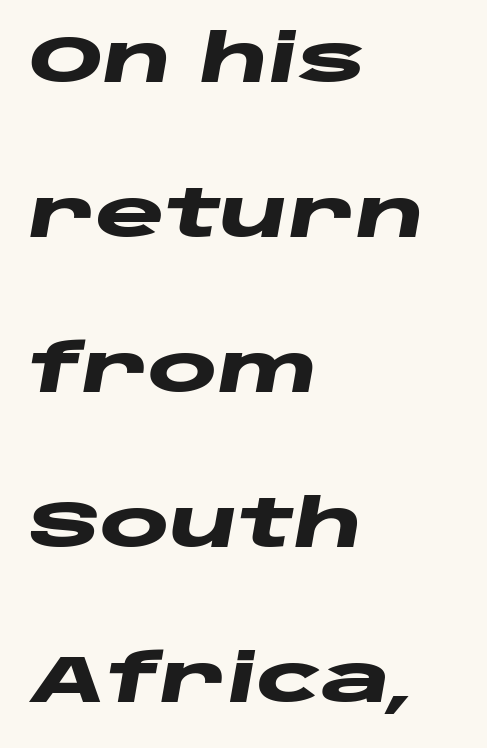
The image shows 66 px heavy, wide type, italic (leaning right); set left-aligned, loose line spacing (2.35x), normal letter spacing, not underlined; low stroke contrast and a large x-height.
